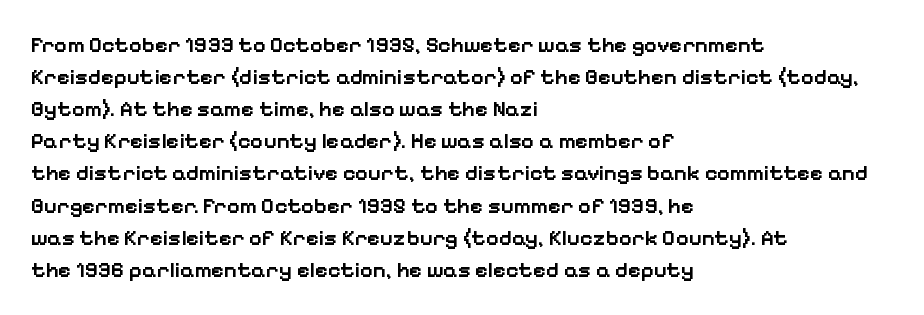
{"italic": "no", "bold": "semi", "underline": "no", "align": "left", "line_spacing": "normal", "line_spacing_ratio": 1.46, "letter_spacing": "normal", "letter_spacing_em": 0.0, "glyph_px": 22}
